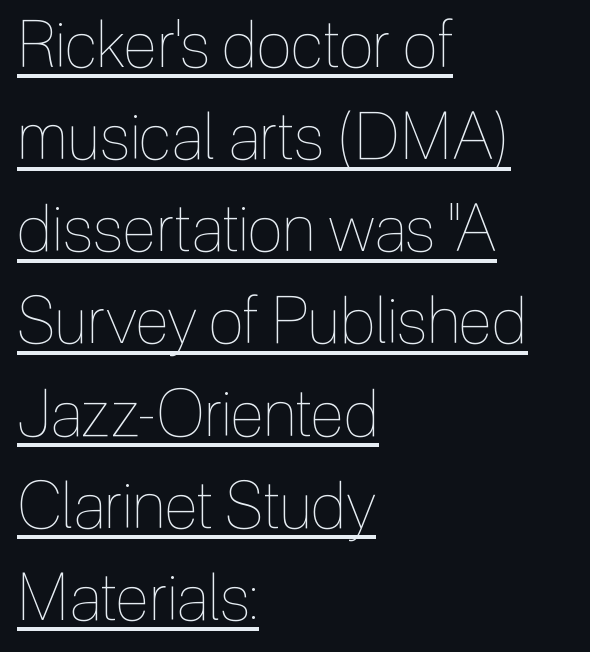
{"italic": "no", "bold": "no", "weight": "thin", "width": "condensed", "x_height": "medium", "monospaced": "no", "underline": "yes", "align": "left", "line_spacing": "normal", "line_spacing_ratio": 1.44, "letter_spacing": "normal", "letter_spacing_em": 0.0, "glyph_px": 64}
